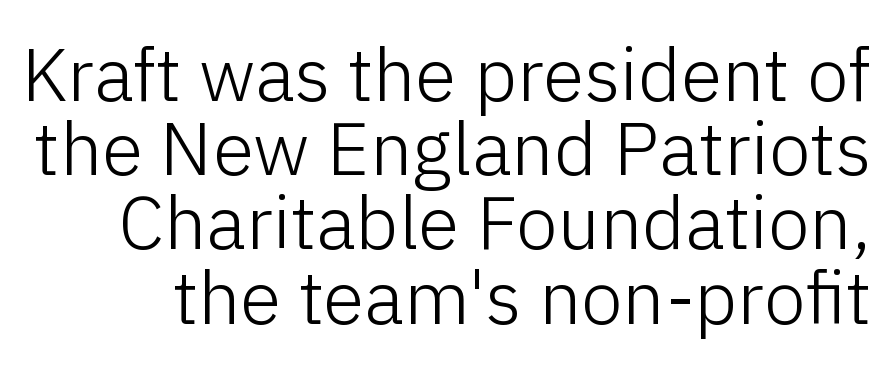
The image shows 75 px light sans-serif type, upright; set tight line spacing (0.99x), normal letter spacing, not underlined; low stroke contrast and a medium x-height.
